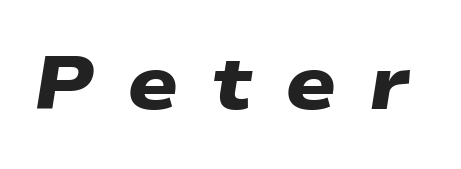
{"serif": "no", "bold": "yes", "weight": "heavy", "width": "wide", "stroke_contrast": "low", "x_height": "medium", "monospaced": "no", "underline": "no", "letter_spacing": "wide", "letter_spacing_em": 0.44, "glyph_px": 75}
